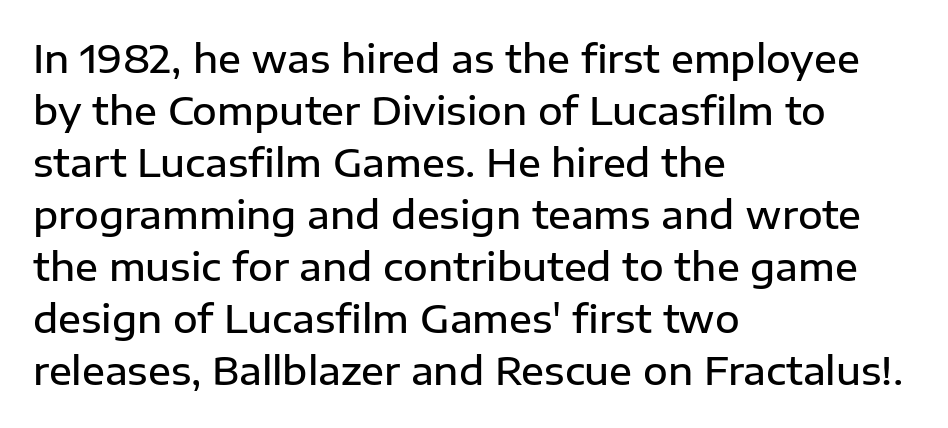
The specimen omits any rule beneath the text block's lines. Honestly, the letter spacing is just normal — you wouldn't notice it. Horizontal bands of white between lines are of average thickness. These lines are rendered in a variable-pitch font. The lettering stays uniformly vertical, giving the passage a roman look. The face used here is a sans, in the tradition of grotesques and geometrics.
